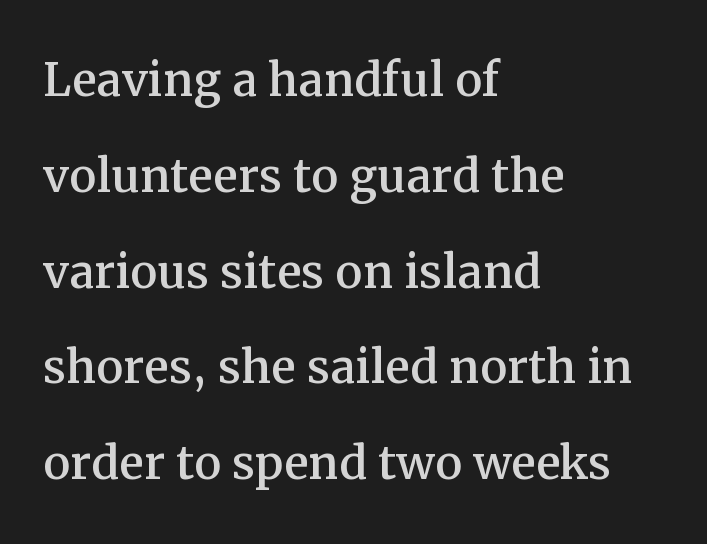
The image shows 61 px serif type, upright; set left-aligned, normal line spacing (1.57x), normal letter spacing, not underlined; medium stroke contrast and a medium x-height.
